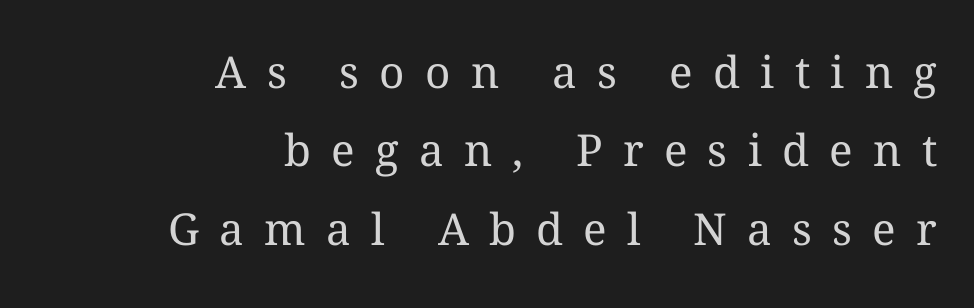
{"italic": "no", "bold": "no", "weight": "regular", "width": "normal", "stroke_contrast": "medium", "x_height": "medium", "monospaced": "no", "underline": "no", "align": "right", "line_spacing_ratio": 1.78, "letter_spacing": "wide", "letter_spacing_em": 0.46, "glyph_px": 44}
